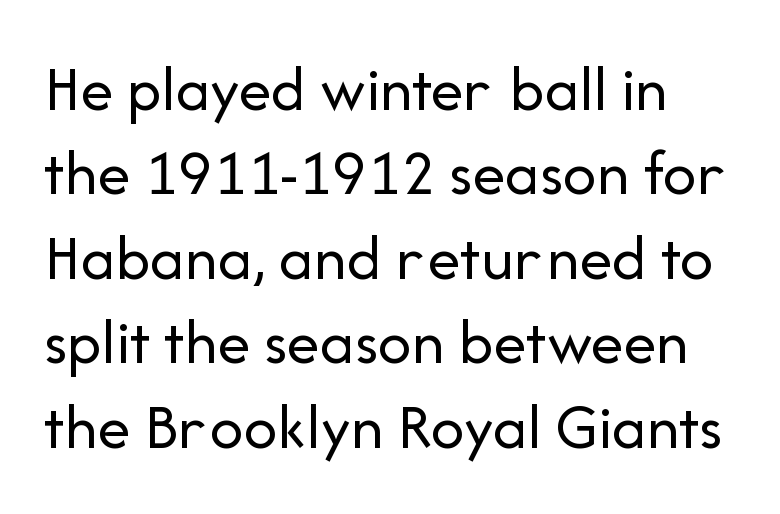
{"serif": "no", "italic": "no", "bold": "no", "weight": "regular", "width": "normal", "stroke_contrast": "low", "x_height": "medium", "monospaced": "no", "underline": "no", "line_spacing": "normal", "line_spacing_ratio": 1.28, "letter_spacing": "normal", "letter_spacing_em": 0.0, "glyph_px": 66}
